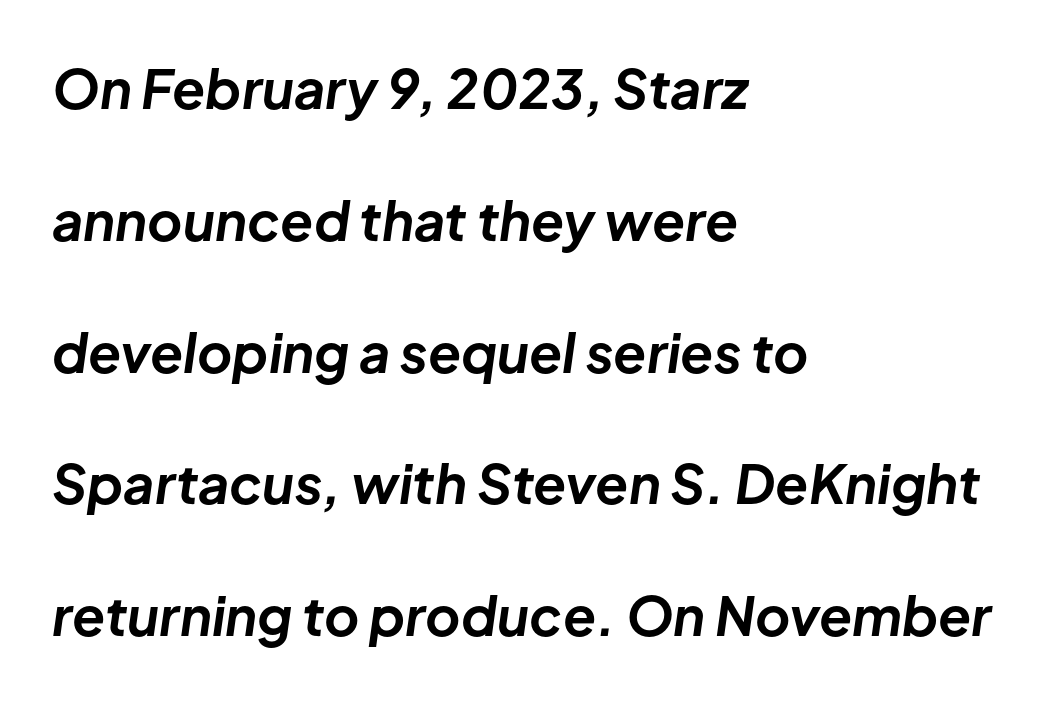
Q: Is the text bold? A: Yes.
Q: Is the text italic (slanted)? A: Yes, it leans right by about 8 degrees.
Q: Is the text underlined? A: No.
Q: How is the paragraph aligned? A: Left-aligned.
Q: Is the spacing between letters normal or unusually wide? A: Normal.
Q: Is the spacing between lines tight, normal or loose? A: Loose.
Q: Width (condensed, normal, or wide)? A: Normal.
Q: Stroke contrast? A: Low.
Q: x-height? A: Medium.
Q: Monospaced? A: No.
